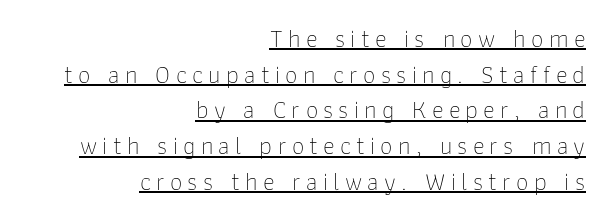
The image shows 25 px text type, upright; set right-aligned, normal line spacing (1.43x), unusually wide letter spacing (+0.21 em), underlined.
